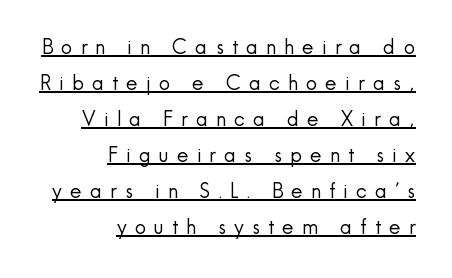
{"italic": "no", "bold": "no", "underline": "yes", "align": "right", "line_spacing_ratio": 1.8, "letter_spacing": "wide", "letter_spacing_em": 0.41, "glyph_px": 20}
